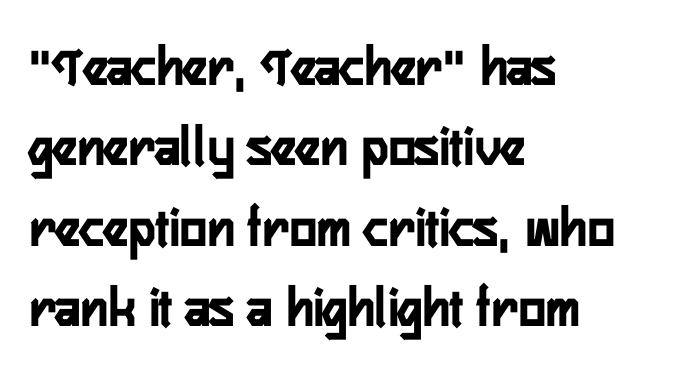
Q: Is the text bold? A: Yes.
Q: Is the text italic (slanted)? A: No, it is upright.
Q: Is the typeface a serif or a sans-serif typeface? A: Sans-serif.
Q: Is the text underlined? A: No.
Q: How is the paragraph aligned? A: Left-aligned.
Q: Is the spacing between letters normal or unusually wide? A: Normal.
Q: Is the spacing between lines tight, normal or loose? A: Normal.
Q: Width (condensed, normal, or wide)? A: Condensed.
Q: Stroke contrast? A: Low.
Q: x-height? A: Medium.
Q: Monospaced? A: No.
